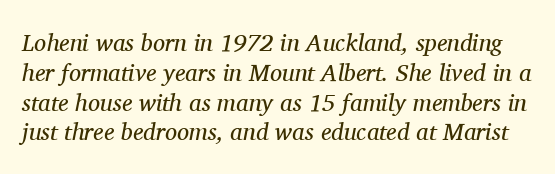
The image shows 24 px text type, italic (leaning right); set line spacing 1.24x, normal letter spacing, not underlined.
